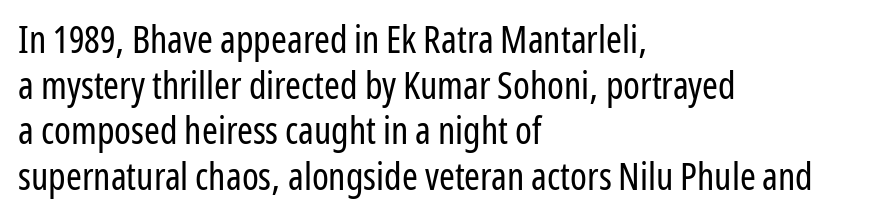
{"serif": "no", "italic": "no", "bold": "no", "weight": "regular", "width": "condensed", "stroke_contrast": "low", "x_height": "medium", "monospaced": "no", "underline": "no", "align": "left", "line_spacing_ratio": 1.2, "letter_spacing": "normal", "letter_spacing_em": 0.0, "glyph_px": 38}
